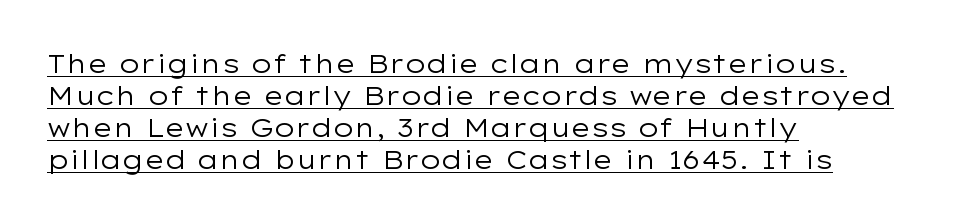
{"italic": "no", "bold": "no", "underline": "yes", "align": "left", "line_spacing_ratio": 1.23, "letter_spacing": "normal", "letter_spacing_em": 0.0, "glyph_px": 26}
